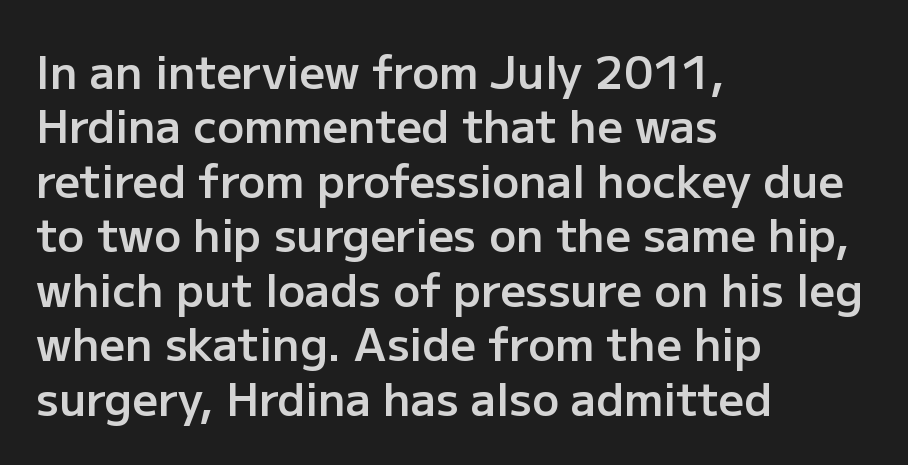
This is roman type, the default non-slanted kind. Honestly, there is no underline to notice here at all. The passage shown has conventional tracking throughout. Is this a sans? Yes — the strokes have no serifs. The paragraph shown leans on its left margin. On the weight axis this lands at semibold, roughly 600.
